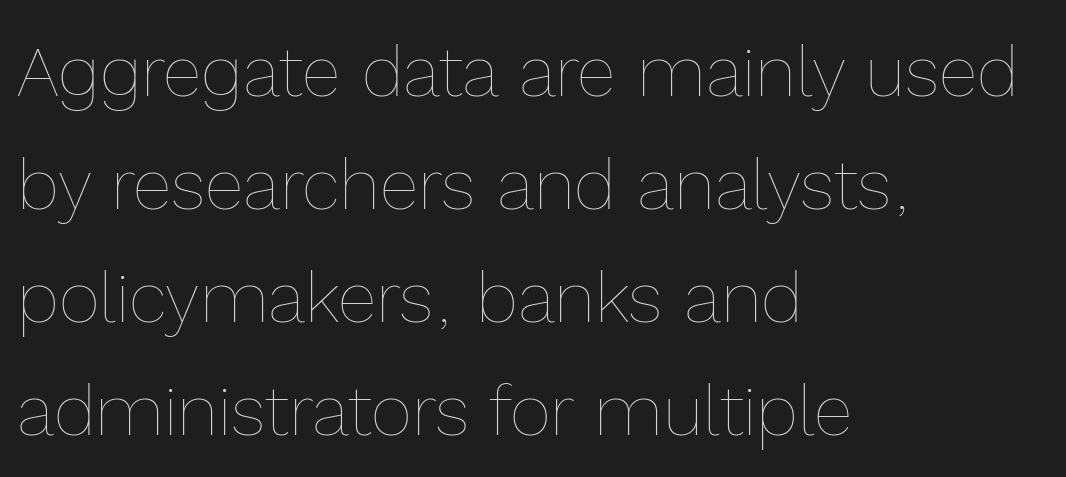
Clear beneath every line of the passage. The rows are spaced the way most documents space them. Line starts are locked; line ends wander. Character widths vary here, with narrow letters taking less room than wide ones.
